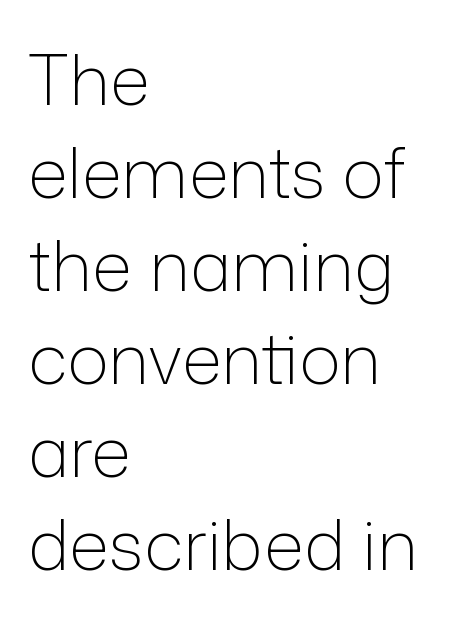
The setting favours the left margin, as ordinary paragraphs usually do. On a weight scale, this lands at 450 or below. Honestly, there is no underline to notice here at all. Each letter keeps its own natural width here, so spacing adapts to shape. The lettering holds an erect, upright posture throughout. Notice how descenders clear the ascenders below comfortably — that's standard leading.
